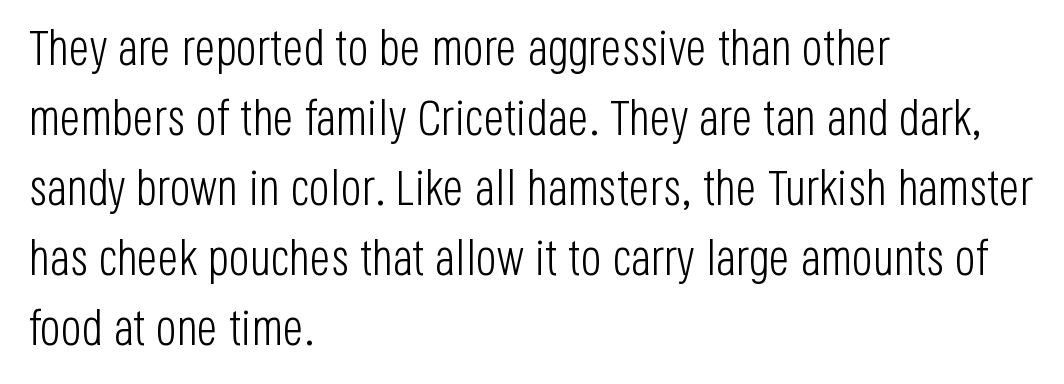
{"serif": "no", "italic": "no", "bold": "no", "weight": "light", "width": "condensed", "stroke_contrast": "low", "x_height": "large", "monospaced": "no", "underline": "no", "align": "left", "line_spacing": "normal", "line_spacing_ratio": 1.43, "letter_spacing": "normal", "letter_spacing_em": 0.0, "glyph_px": 49}
